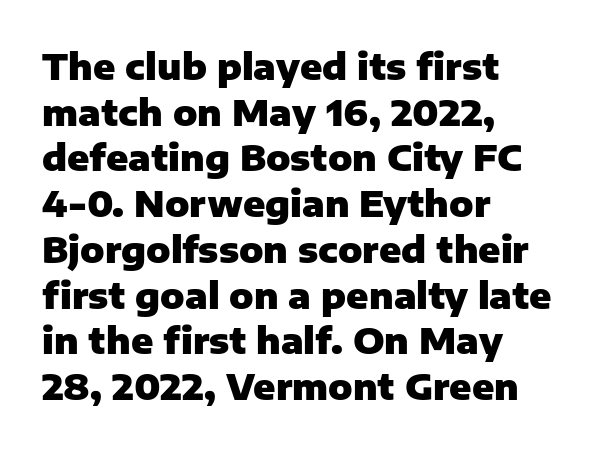
Q: Is the text bold? A: Yes.
Q: Is the text italic (slanted)? A: No, it is upright.
Q: Is the typeface a serif or a sans-serif typeface? A: Sans-serif.
Q: Is the text underlined? A: No.
Q: How is the paragraph aligned? A: Left-aligned.
Q: Is the spacing between letters normal or unusually wide? A: Normal.
Q: Is the spacing between lines tight, normal or loose? A: Normal.
Q: Width (condensed, normal, or wide)? A: Normal.
Q: Stroke contrast? A: Low.
Q: x-height? A: Medium.
Q: Monospaced? A: No.
